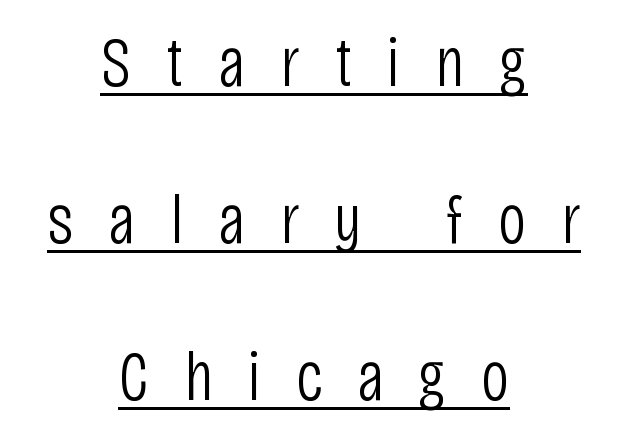
{"serif": "no", "italic": "no", "bold": "no", "weight": "light", "width": "condensed", "stroke_contrast": "low", "x_height": "large", "monospaced": "no", "underline": "yes", "align": "center", "line_spacing": "loose", "line_spacing_ratio": 2.21, "letter_spacing": "wide", "letter_spacing_em": 0.49, "glyph_px": 71}
